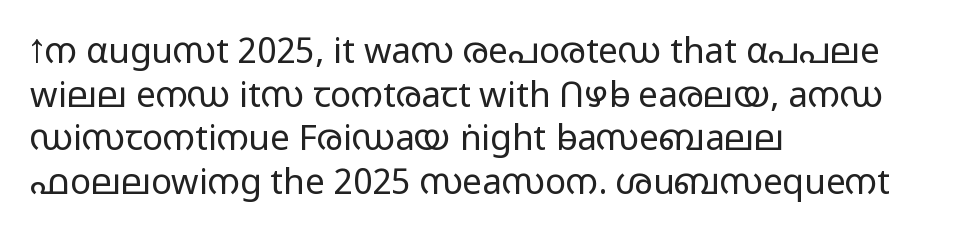
The image shows 35 px light, wide sans-serif type, upright; set left-aligned, normal line spacing (1.25x), normal letter spacing, not underlined; low stroke contrast and a medium x-height.
